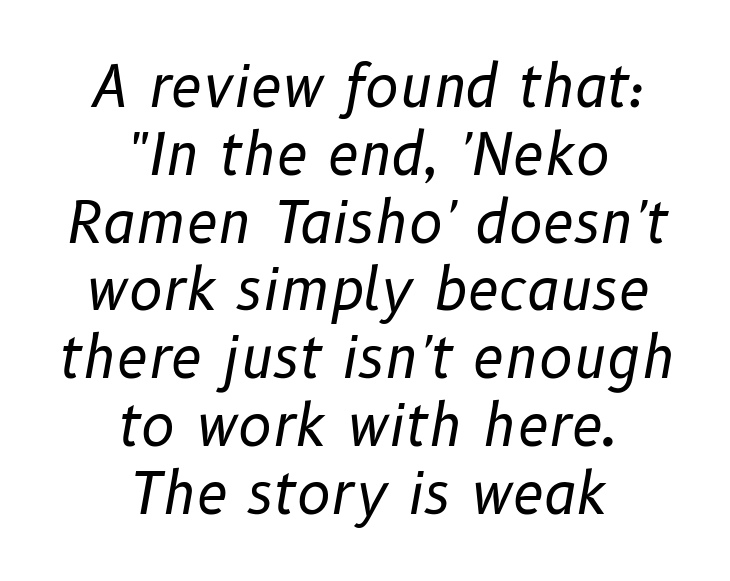
The image shows 57 px regular-weight type, italic (leaning right); set centered, line spacing 1.19x, normal letter spacing, not underlined; low stroke contrast and a medium x-height.
